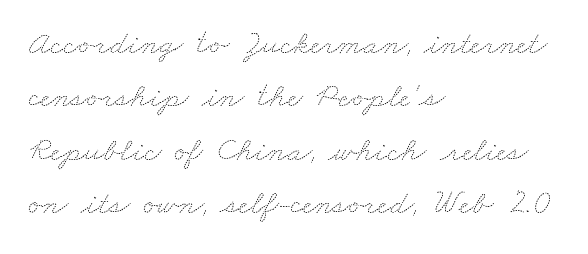
The image shows 34 px thin, wide type; set left-aligned, normal line spacing (1.57x), normal letter spacing, not underlined; medium stroke contrast and a small x-height.
